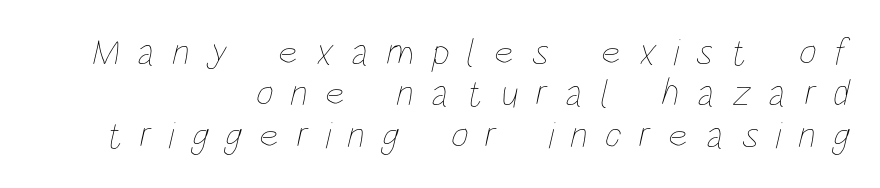
Q: Is the text bold? A: No.
Q: Is the text underlined? A: No.
Q: How is the paragraph aligned? A: Right-aligned.
Q: Is the spacing between letters normal or unusually wide? A: Unusually wide.
Q: Is the spacing between lines tight, normal or loose? A: Tight.
Q: Width (condensed, normal, or wide)? A: Condensed.
Q: Stroke contrast? A: Low.
Q: x-height? A: Large.
Q: Monospaced? A: No.
